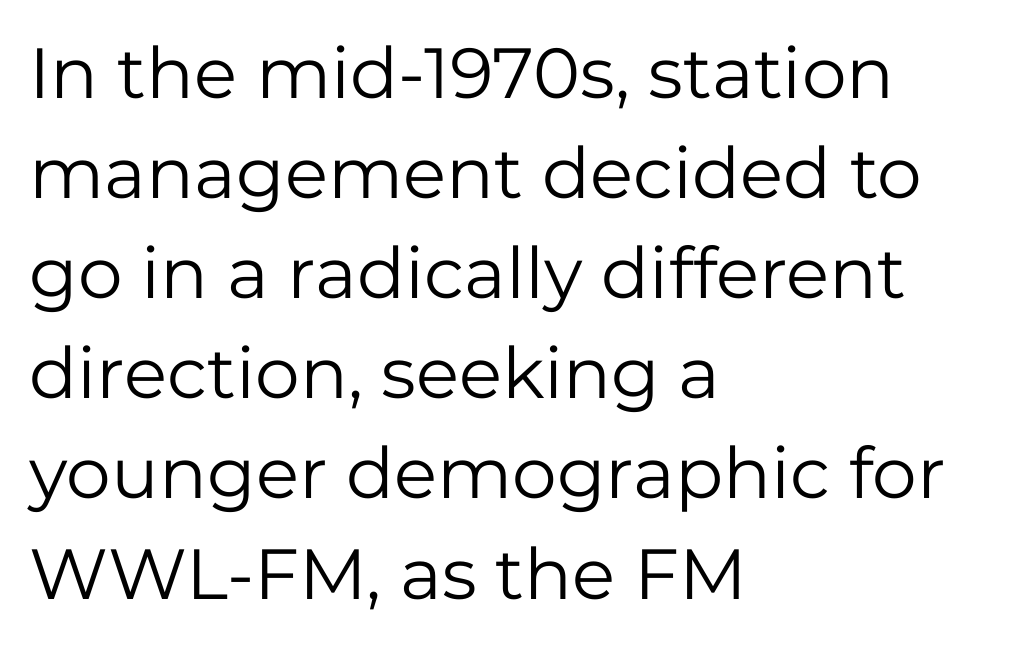
Stroke thickness stays within the range of a standard reading face or lighter. There is no visible air inserted between adjacent glyphs. Descender tails drop into unmarked territory. This sample has the flowing, uneven cadence of proportional lettering. Letterform terminals end flat and unadorned throughout the passage. Caption: multi-line text, flush left, ragged right.
